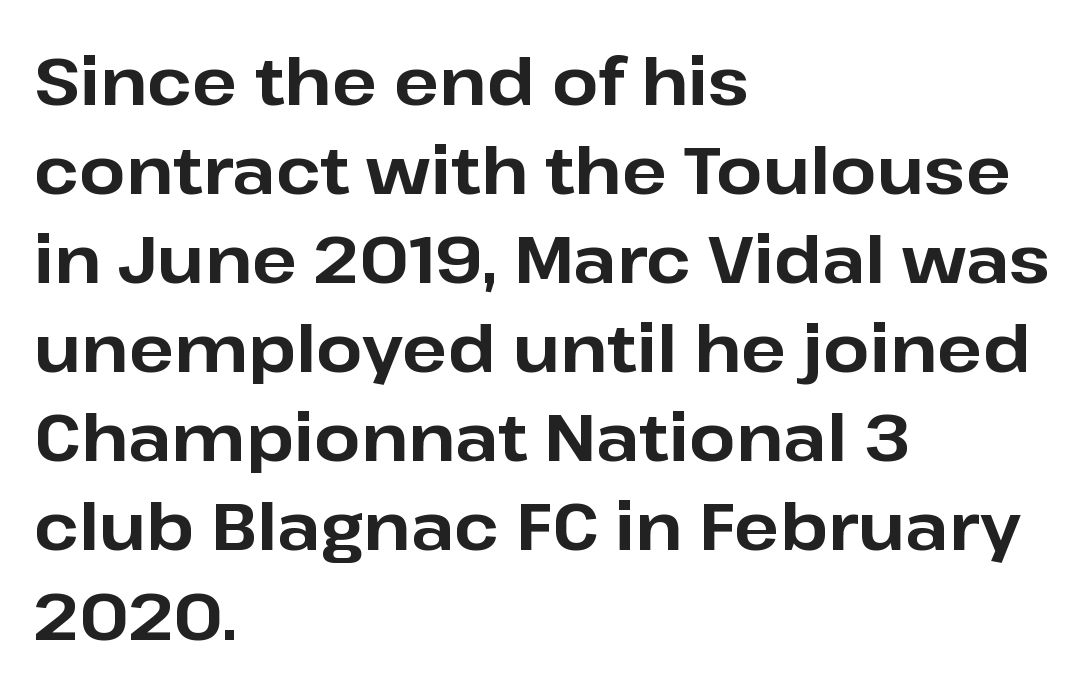
{"serif": "no", "italic": "no", "bold": "yes", "weight": "bold", "width": "normal", "stroke_contrast": "low", "x_height": "medium", "monospaced": "no", "underline": "no", "align": "left", "line_spacing": "normal", "line_spacing_ratio": 1.35, "letter_spacing": "normal", "letter_spacing_em": 0.0, "glyph_px": 66}
